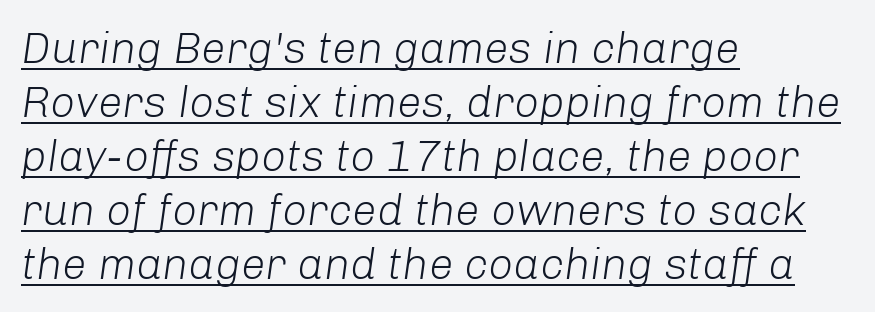
Think of a printed novel: that variable character pitch is what you see here. Caption: multi-line text, flush left, ragged right. Slant detected: the letters are inclined. Underline: present. In terms of letterspacing, this is plain default setting. This reads as an unemphasized weight, regular at the heaviest.
